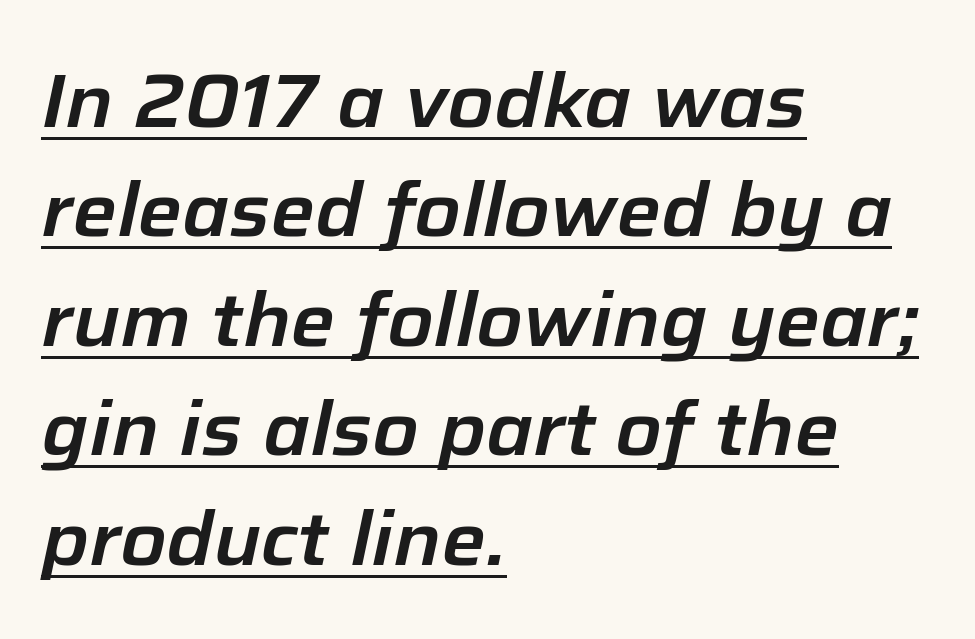
The image shows 75 px text type, italic (leaning right); set left-aligned, normal line spacing (1.46x), normal letter spacing, underlined; low stroke contrast and a medium x-height.
